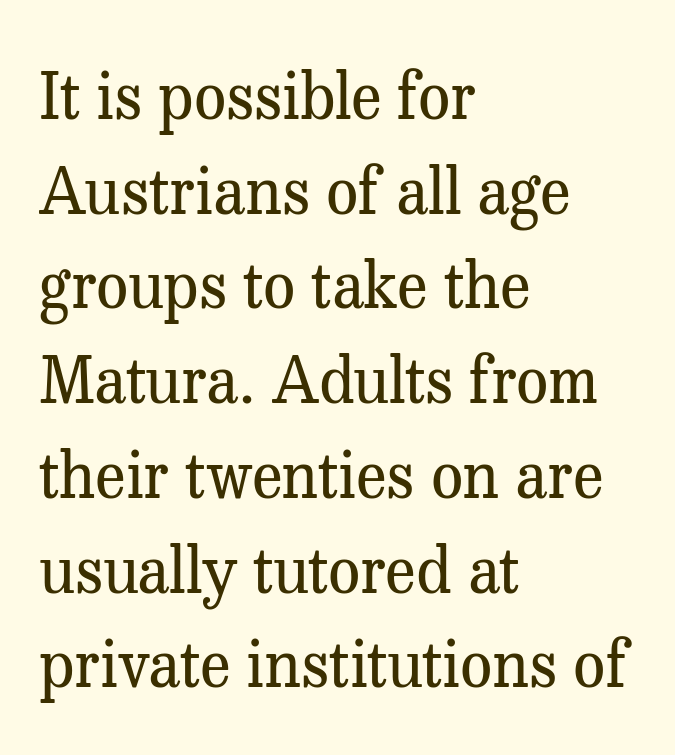
Q: Is the text bold? A: No.
Q: Is the text italic (slanted)? A: No, it is upright.
Q: Is the typeface a serif or a sans-serif typeface? A: Serif.
Q: Is the text underlined? A: No.
Q: How is the paragraph aligned? A: Left-aligned.
Q: Is the spacing between letters normal or unusually wide? A: Normal.
Q: Is the spacing between lines tight, normal or loose? A: Normal.
Q: Width (condensed, normal, or wide)? A: Normal.
Q: Stroke contrast? A: Medium.
Q: x-height? A: Medium.
Q: Monospaced? A: No.
